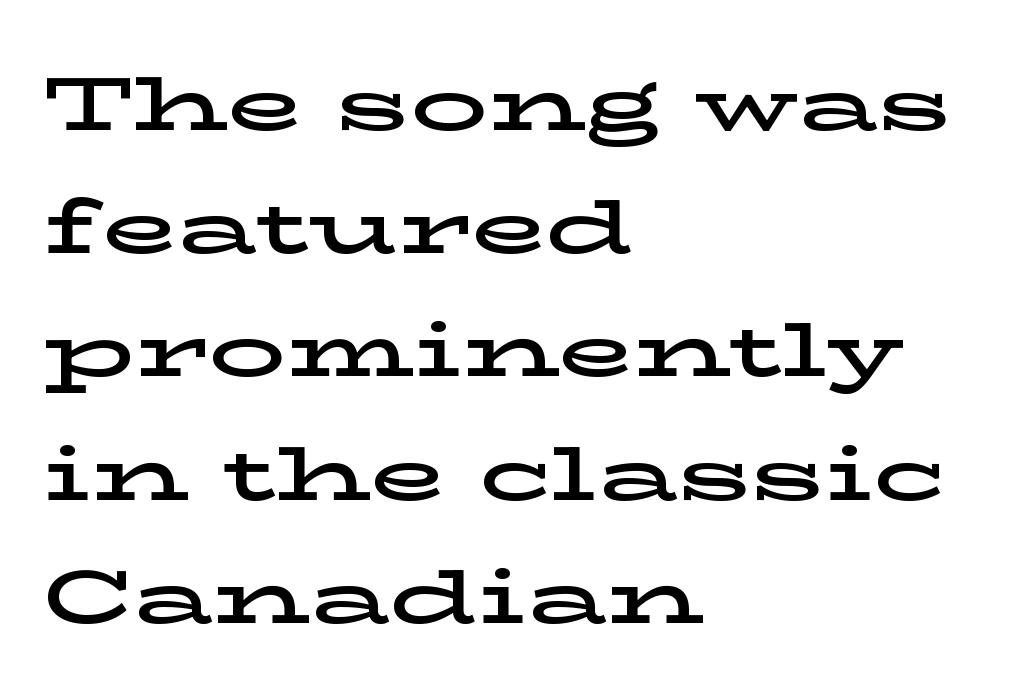
{"serif": "yes", "italic": "no", "width": "wide", "stroke_contrast": "low", "x_height": "medium", "monospaced": "no", "underline": "no", "align": "left", "line_spacing": "normal", "line_spacing_ratio": 1.6, "letter_spacing": "normal", "letter_spacing_em": 0.0, "glyph_px": 77}
